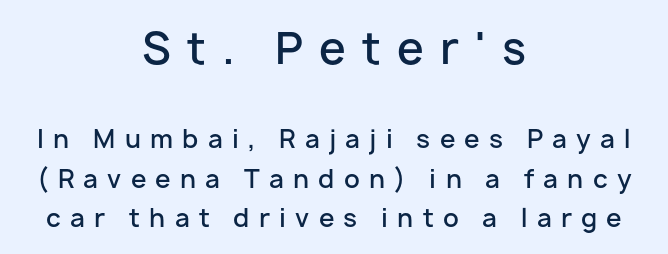
{"serif": "no", "italic": "no", "bold": "semi", "weight": "semibold", "width": "normal", "stroke_contrast": "low", "x_height": "medium", "monospaced": "no", "underline": "no", "align": "center", "line_spacing": "normal", "line_spacing_ratio": 1.59, "letter_spacing": "wide", "letter_spacing_em": 0.37, "larger_block": "first", "size_ratio": 1.72, "glyph_px": 43}
